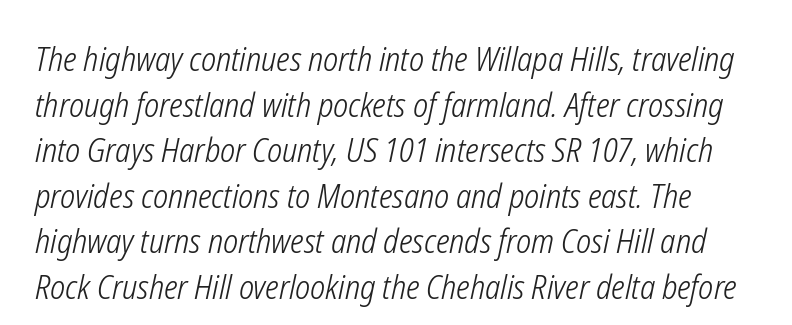
The image shows 33 px light, condensed type, italic (leaning right); set normal line spacing (1.38x), normal letter spacing, not underlined; low stroke contrast and a medium x-height.
